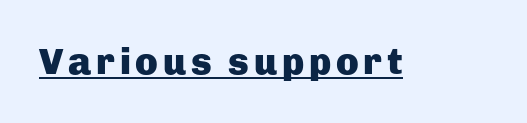
Each letter's strokes conclude bluntly, with no projecting serifs. The face used here has the dense, thick strokes of a bold. A rule runs beneath these lines of type. Posture: straight, roman, zero tilt.
